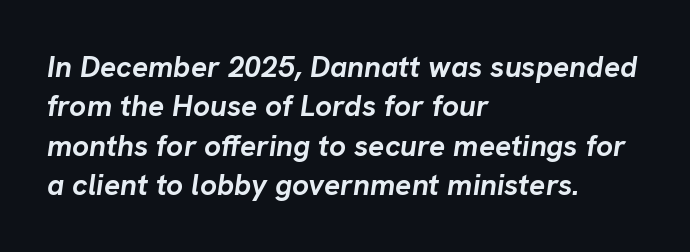
The image shows 30 px semibold type, italic (leaning right); set left-aligned, normal line spacing (1.31x), normal letter spacing, not underlined; low stroke contrast and a medium x-height.
